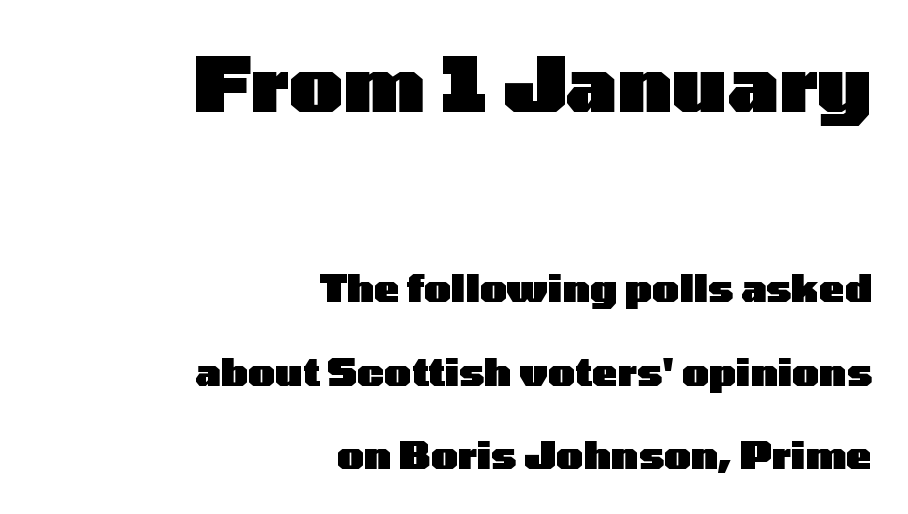
The image shows 76 px heavy, wide sans-serif type, upright; set right-aligned, loose line spacing (2.2x), normal letter spacing, not underlined; the first (top) block is 2.0x larger; low stroke contrast and a medium x-height.
